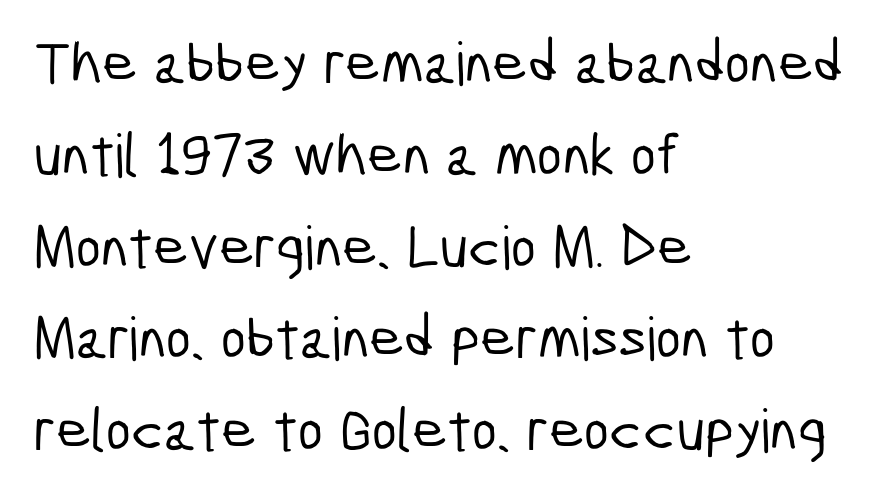
This block has exactly the height ordinary leading produces. Layout note: lines flush left. The face used here is proportionally spaced, like ordinary book or web type. The type is set solid horizontally, with unmodified tracking.
